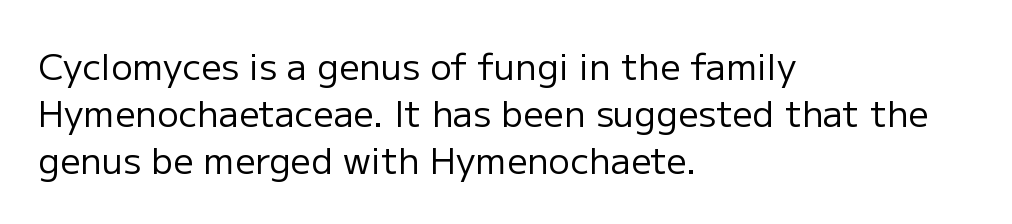
Q: Is the text bold? A: No.
Q: Is the text italic (slanted)? A: No, it is upright.
Q: Is the typeface a serif or a sans-serif typeface? A: Sans-serif.
Q: Is the text underlined? A: No.
Q: How is the paragraph aligned? A: Left-aligned.
Q: Is the spacing between letters normal or unusually wide? A: Normal.
Q: Is the spacing between lines tight, normal or loose? A: Normal.
Q: Width (condensed, normal, or wide)? A: Normal.
Q: Stroke contrast? A: Low.
Q: x-height? A: Medium.
Q: Monospaced? A: No.
